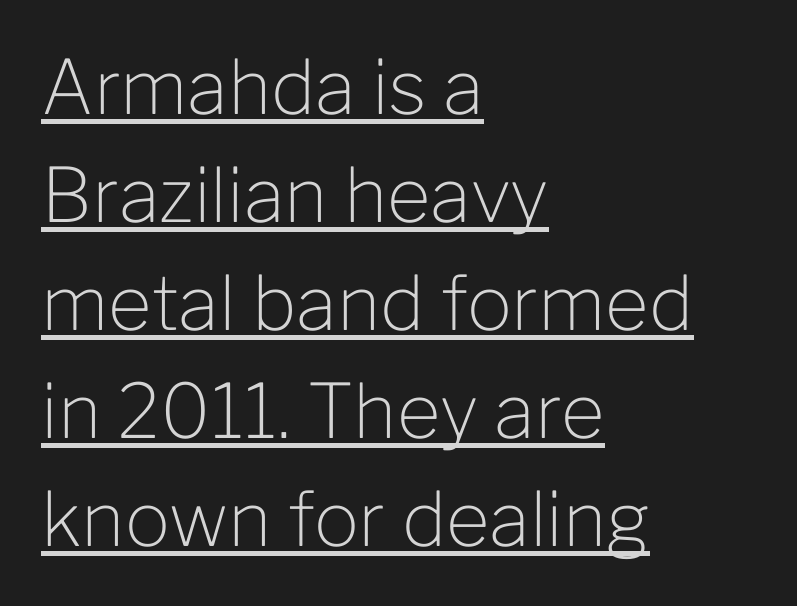
The image shows 75 px light sans-serif type, upright; set left-aligned, normal line spacing (1.44x), normal letter spacing, underlined; low stroke contrast and a medium x-height.
